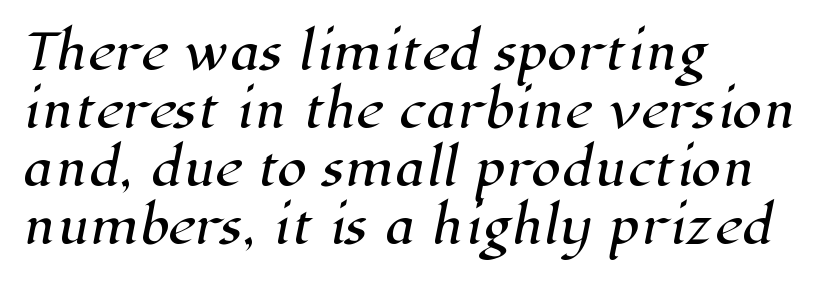
Q: Is the typeface a serif or a sans-serif typeface? A: Serif.
Q: Is the text underlined? A: No.
Q: How is the paragraph aligned? A: Left-aligned.
Q: Is the spacing between letters normal or unusually wide? A: Normal.
Q: Width (condensed, normal, or wide)? A: Normal.
Q: Stroke contrast? A: High.
Q: x-height? A: Medium.
Q: Monospaced? A: No.
